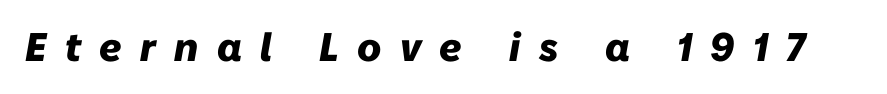
A typesetter would call this proportional, since set widths differ per character. The typography opts for an oblique posture over an upright one. The passage shown is not underscored anywhere. The glyphs have the mass of a bold cut. Glyph-to-glyph distance is far greater than everyday printed text.
